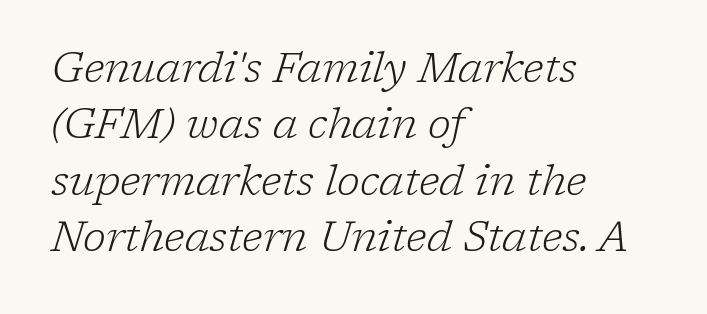
Q: Is the text bold? A: No.
Q: Is the text italic (slanted)? A: Yes, it leans right by about 17 degrees.
Q: Is the typeface a serif or a sans-serif typeface? A: Serif.
Q: Is the text underlined? A: No.
Q: How is the paragraph aligned? A: Left-aligned.
Q: Is the spacing between letters normal or unusually wide? A: Normal.
Q: Is the spacing between lines tight, normal or loose? A: Normal.
Q: Width (condensed, normal, or wide)? A: Normal.
Q: Stroke contrast? A: Low.
Q: x-height? A: Medium.
Q: Monospaced? A: No.
